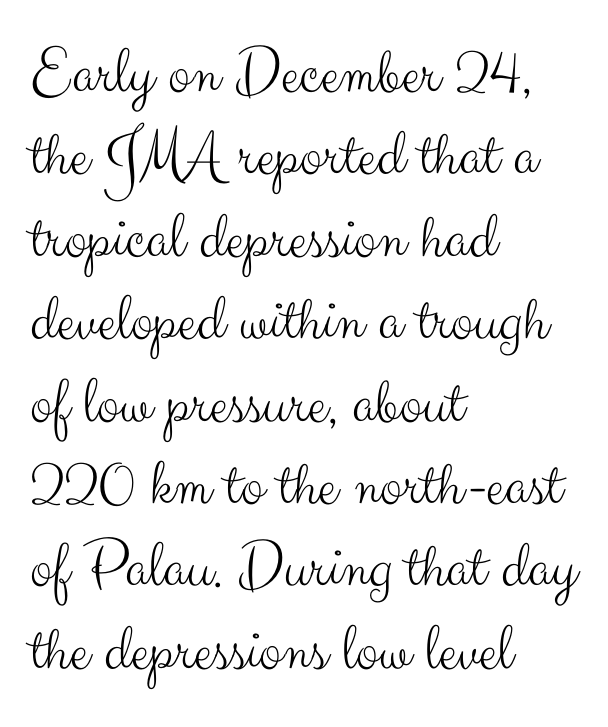
Q: Is the text bold? A: No.
Q: Is the text italic (slanted)? A: Yes.
Q: Is the typeface a serif or a sans-serif typeface? A: Sans-serif.
Q: Is the text underlined? A: No.
Q: How is the paragraph aligned? A: Left-aligned.
Q: Is the spacing between letters normal or unusually wide? A: Normal.
Q: Width (condensed, normal, or wide)? A: Normal.
Q: Stroke contrast? A: Medium.
Q: x-height? A: Small.
Q: Monospaced? A: No.
